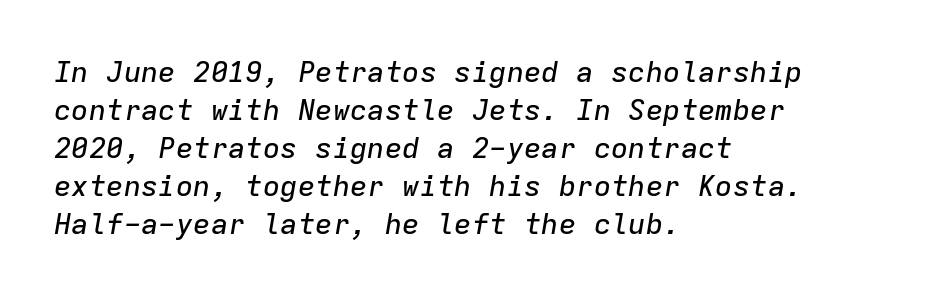
Q: Is the text italic (slanted)? A: Yes, it leans right by about 9 degrees.
Q: Is the text underlined? A: No.
Q: How is the paragraph aligned? A: Left-aligned.
Q: Is the spacing between letters normal or unusually wide? A: Normal.
Q: Is the spacing between lines tight, normal or loose? A: Normal.
Q: Width (condensed, normal, or wide)? A: Normal.
Q: Stroke contrast? A: Low.
Q: x-height? A: Medium.
Q: Monospaced? A: Yes.
